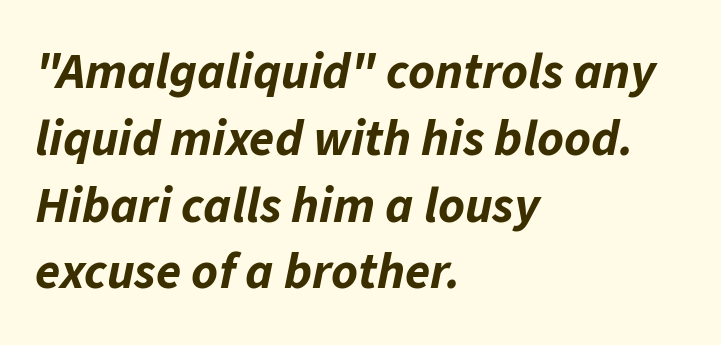
All the whitespace from short lines collects on the right. Here the designer chose a conventional face with non-uniform glyph widths. Tracking here is standard; glyphs follow each other at the usual distance. Strokes here are thick enough to call this a true bold.
